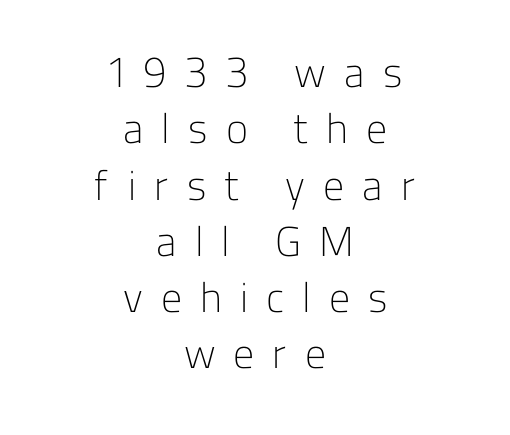
The image shows 42 px light sans-serif type, upright; set centered, normal line spacing (1.34x), unusually wide letter spacing (+0.43 em), not underlined; low stroke contrast and a medium x-height.
